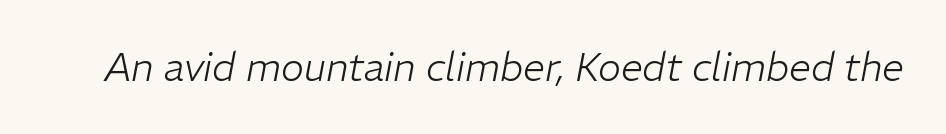
The image shows 39 px light type, italic (leaning right); set normal letter spacing, not underlined; low stroke contrast and a medium x-height.
